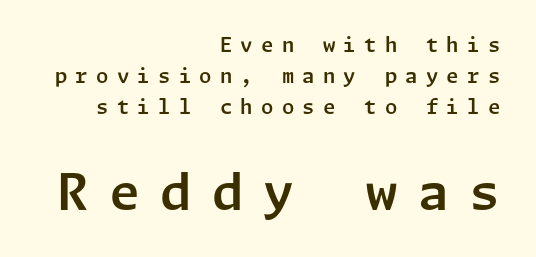
{"serif": "no", "italic": "no", "width": "normal", "stroke_contrast": "low", "x_height": "medium", "underline": "no", "align": "right", "line_spacing": "normal", "line_spacing_ratio": 1.56, "letter_spacing": "wide", "letter_spacing_em": 0.41, "larger_block": "second", "size_ratio": 2.5, "glyph_px": 50}
